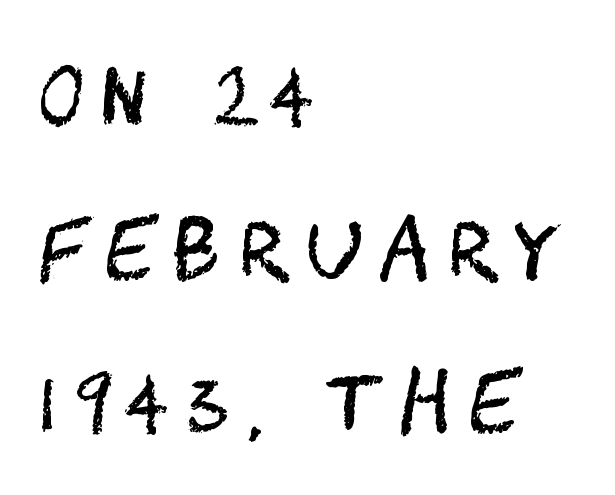
{"serif": "no", "italic": "no", "bold": "no", "weight": "regular", "width": "condensed", "stroke_contrast": "medium", "x_height": "large", "underline": "no", "align": "left", "line_spacing": "loose", "line_spacing_ratio": 1.97, "letter_spacing": "wide", "letter_spacing_em": 0.24, "glyph_px": 78}
